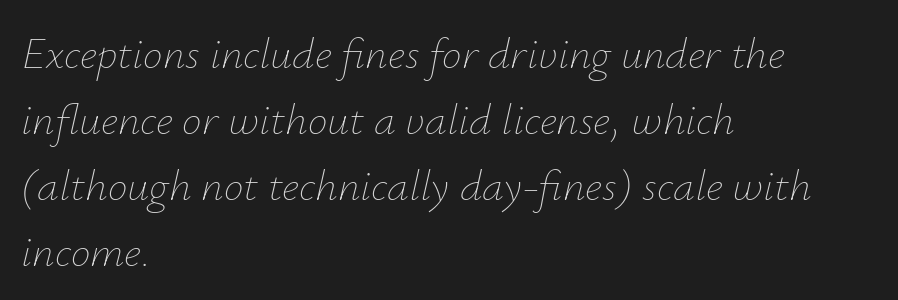
Q: Is the text bold? A: No.
Q: Is the text italic (slanted)? A: Yes, it leans right by about 12 degrees.
Q: Is the text underlined? A: No.
Q: How is the paragraph aligned? A: Left-aligned.
Q: Is the spacing between letters normal or unusually wide? A: Normal.
Q: Is the spacing between lines tight, normal or loose? A: Normal.
Q: Width (condensed, normal, or wide)? A: Normal.
Q: Stroke contrast? A: Low.
Q: x-height? A: Small.
Q: Monospaced? A: No.
